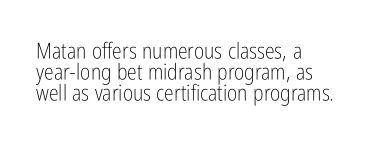
{"italic": "no", "bold": "no", "underline": "no", "align": "left", "line_spacing": "tight", "line_spacing_ratio": 0.96, "letter_spacing": "normal", "letter_spacing_em": 0.0, "glyph_px": 22}
